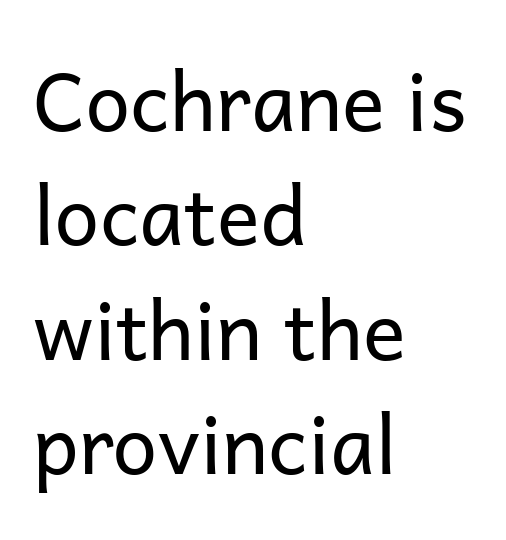
Q: Is the text bold? A: No.
Q: Is the text italic (slanted)? A: No, it is upright.
Q: Is the typeface a serif or a sans-serif typeface? A: Sans-serif.
Q: Is the text underlined? A: No.
Q: How is the paragraph aligned? A: Left-aligned.
Q: Is the spacing between letters normal or unusually wide? A: Normal.
Q: Is the spacing between lines tight, normal or loose? A: Normal.
Q: Width (condensed, normal, or wide)? A: Normal.
Q: Stroke contrast? A: Low.
Q: x-height? A: Medium.
Q: Monospaced? A: No.
